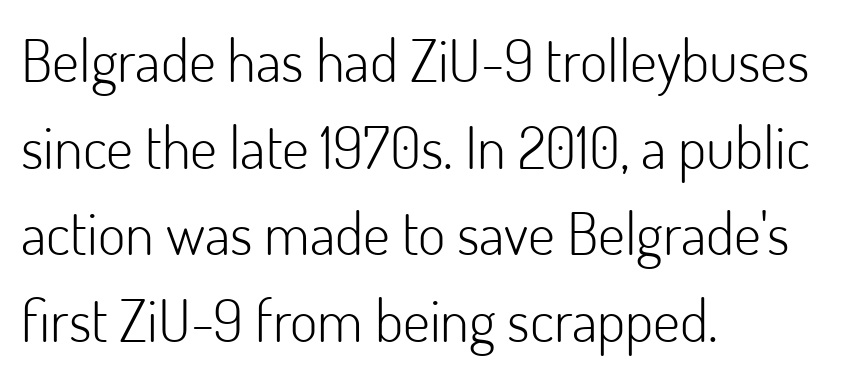
Q: Is the text bold? A: No.
Q: Is the text italic (slanted)? A: No, it is upright.
Q: Is the typeface a serif or a sans-serif typeface? A: Sans-serif.
Q: Is the text underlined? A: No.
Q: How is the paragraph aligned? A: Left-aligned.
Q: Is the spacing between letters normal or unusually wide? A: Normal.
Q: Is the spacing between lines tight, normal or loose? A: Normal.
Q: Width (condensed, normal, or wide)? A: Normal.
Q: Stroke contrast? A: Low.
Q: x-height? A: Small.
Q: Monospaced? A: No.
